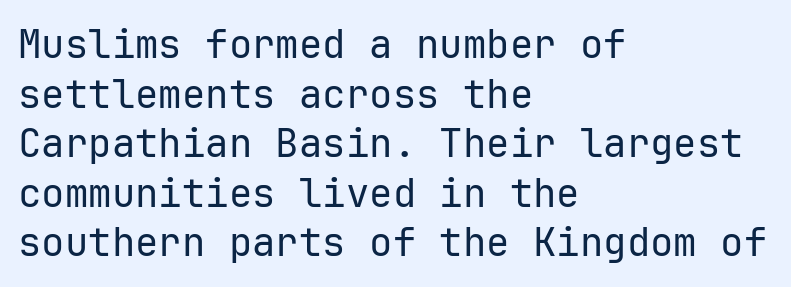
Q: Is the text bold? A: No.
Q: Is the text italic (slanted)? A: No, it is upright.
Q: Is the typeface a serif or a sans-serif typeface? A: Sans-serif.
Q: Is the text underlined? A: No.
Q: How is the paragraph aligned? A: Left-aligned.
Q: Is the spacing between letters normal or unusually wide? A: Normal.
Q: Is the spacing between lines tight, normal or loose? A: Normal.
Q: Width (condensed, normal, or wide)? A: Normal.
Q: Stroke contrast? A: Low.
Q: x-height? A: Medium.
Q: Monospaced? A: Yes.
